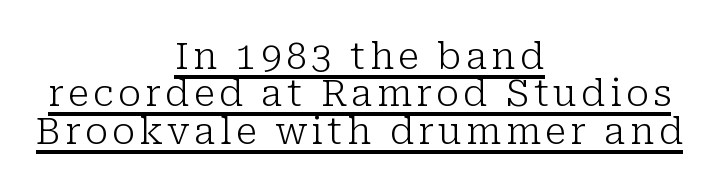
Q: Is the text bold? A: No.
Q: Is the text italic (slanted)? A: No, it is upright.
Q: Is the typeface a serif or a sans-serif typeface? A: Serif.
Q: Is the text underlined? A: Yes.
Q: How is the paragraph aligned? A: Centered.
Q: Is the spacing between lines tight, normal or loose? A: Tight.
Q: Width (condensed, normal, or wide)? A: Normal.
Q: Stroke contrast? A: Low.
Q: x-height? A: Medium.
Q: Monospaced? A: No.
